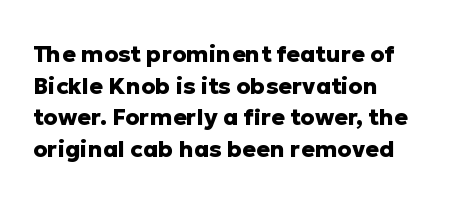
Q: Is the text bold? A: Yes.
Q: Is the text italic (slanted)? A: No, it is upright.
Q: Is the text underlined? A: No.
Q: How is the paragraph aligned? A: Left-aligned.
Q: Is the spacing between letters normal or unusually wide? A: Normal.
Q: Is the spacing between lines tight, normal or loose? A: Normal.
